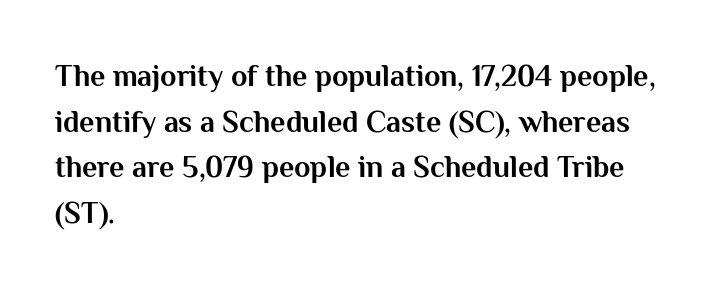
The image shows 30 px bold sans-serif type, upright; set left-aligned, normal line spacing (1.52x), normal letter spacing, not underlined; medium stroke contrast and a medium x-height.
